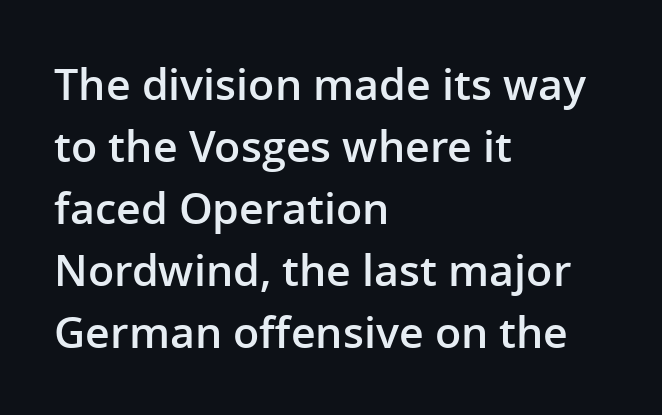
Q: Is the text bold? A: Semi-bold.
Q: Is the text italic (slanted)? A: No, it is upright.
Q: Is the typeface a serif or a sans-serif typeface? A: Sans-serif.
Q: Is the text underlined? A: No.
Q: How is the paragraph aligned? A: Left-aligned.
Q: Is the spacing between letters normal or unusually wide? A: Normal.
Q: Is the spacing between lines tight, normal or loose? A: Normal.
Q: Width (condensed, normal, or wide)? A: Normal.
Q: Stroke contrast? A: Low.
Q: x-height? A: Medium.
Q: Monospaced? A: No.
